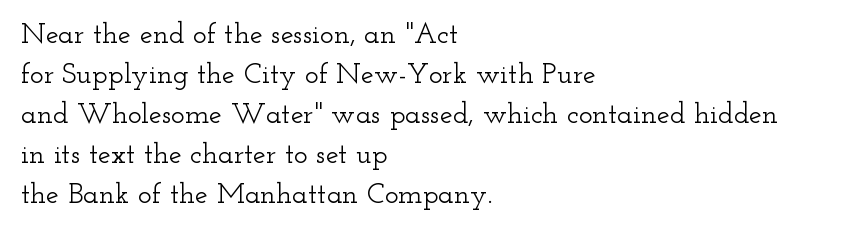
Type without underlining. Vertically, the passage feels balanced, rows spaced as you'd expect. How are the letters spaced? Ordinarily, with no added tracking. The letters advance in unequal steps, a hallmark of proportional type.
